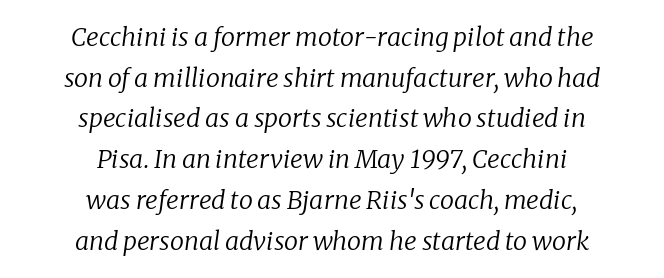
{"italic": "yes", "lean": "right", "slant_degrees": 8, "bold": "no", "underline": "no", "align": "center", "line_spacing": "normal", "line_spacing_ratio": 1.63, "letter_spacing": "normal", "letter_spacing_em": 0.0, "glyph_px": 25}
